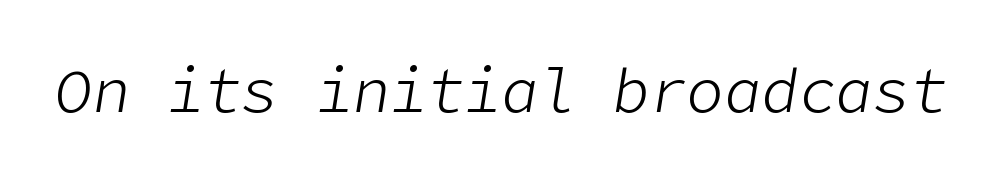
{"italic": "yes", "lean": "right", "slant_degrees": 9, "bold": "no", "weight": "light", "width": "normal", "stroke_contrast": "low", "x_height": "medium", "underline": "no", "letter_spacing": "normal", "letter_spacing_em": 0.0, "glyph_px": 62}
